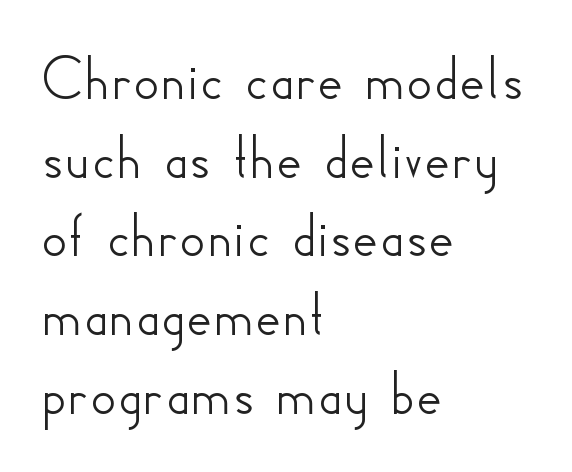
The image shows 64 px sans-serif type, upright; set left-aligned, line spacing 1.23x, normal letter spacing, not underlined; low stroke contrast and a small x-height.
